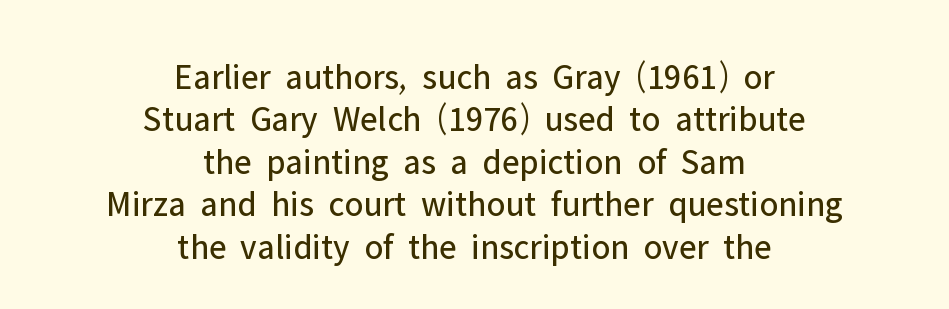
Rule under the text: the space is simply empty. Each word holds together tightly as a unit, with standard inter-letter gaps. A centered setting, common on invitations and titles, is used for this passage. Nothing sits at the stroke ends, so this counts as sans-serif. The lettering stays uniformly vertical, giving the passage a roman look.
